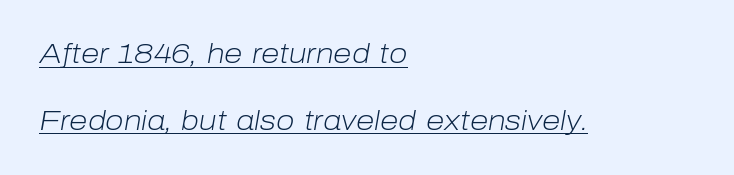
{"italic": "yes", "lean": "right", "slant_degrees": 10, "bold": "no", "underline": "yes", "align": "left", "line_spacing": "loose", "line_spacing_ratio": 2.47, "letter_spacing": "normal", "letter_spacing_em": 0.0, "glyph_px": 27}
